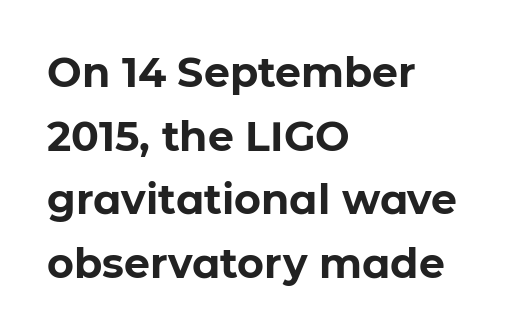
Q: Is the text bold? A: Yes.
Q: Is the text italic (slanted)? A: No, it is upright.
Q: Is the typeface a serif or a sans-serif typeface? A: Sans-serif.
Q: Is the text underlined? A: No.
Q: How is the paragraph aligned? A: Left-aligned.
Q: Is the spacing between letters normal or unusually wide? A: Normal.
Q: Is the spacing between lines tight, normal or loose? A: Normal.
Q: Width (condensed, normal, or wide)? A: Normal.
Q: Stroke contrast? A: Low.
Q: x-height? A: Medium.
Q: Monospaced? A: No.
